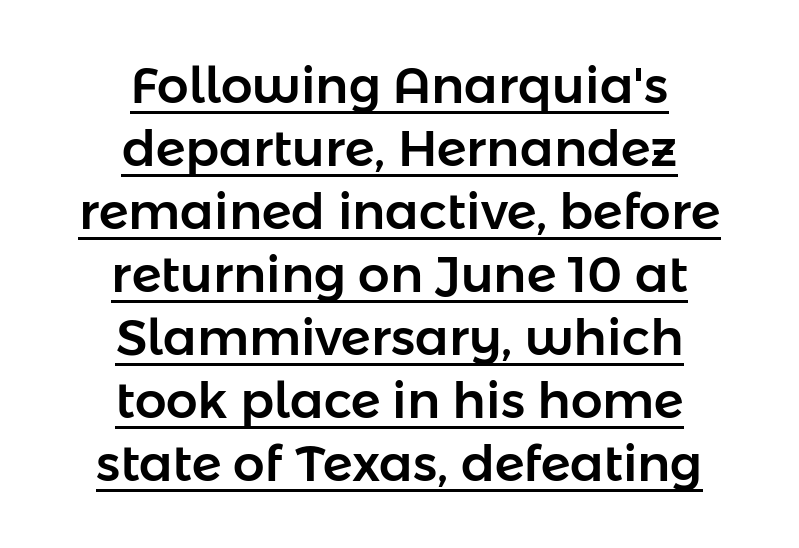
The image shows 50 px sans-serif type, upright; set centered, normal line spacing (1.26x), normal letter spacing, underlined; low stroke contrast and a medium x-height.
